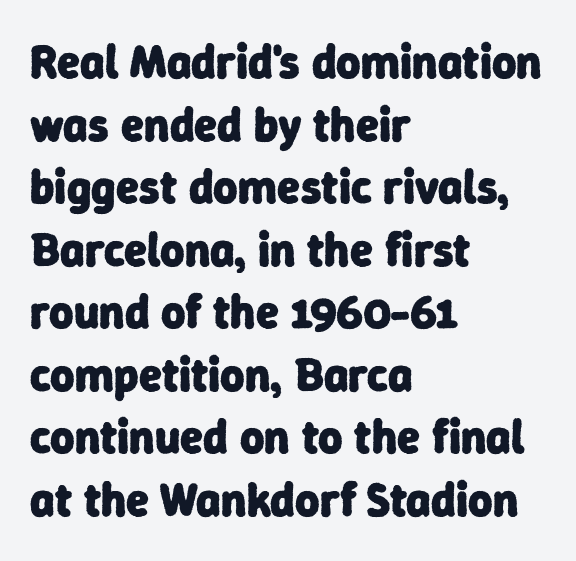
You could not count columns in this text — the font is proportionally spaced. The block of text has a typical density, with ordinary space between rows. The string is rendered with underlining switched off. Here the glyphs are tracked normally, forming tight word shapes. Serif or sans? Sans — the stroke terminals are bare. The sample has been set heavy, in full bold.
